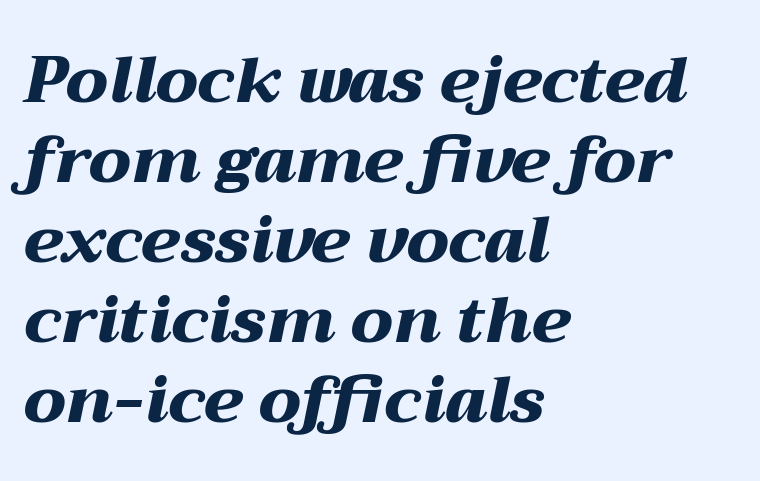
The strip under each line holds only bare page. The face used here is proportionally spaced, like ordinary book or web type. Visually the block forms a straight wall on the left and a jagged coastline on the right. The letters are bold, with thick, heavy strokes. Posture: slanted. Nobody touched the tracking dial on this one.
